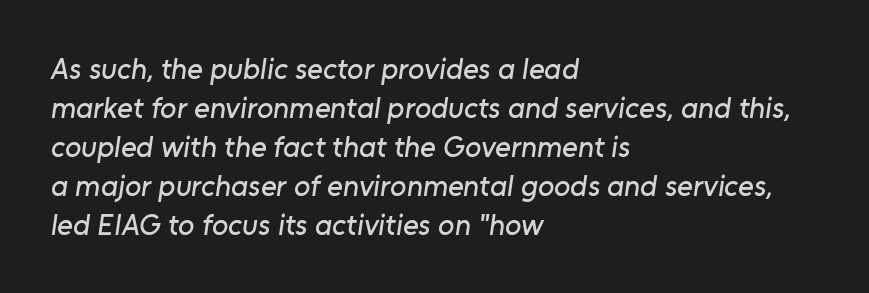
The image shows 30 px sans-serif type; set left-aligned, normal line spacing (1.3x), normal letter spacing, not underlined; low stroke contrast and a medium x-height.
